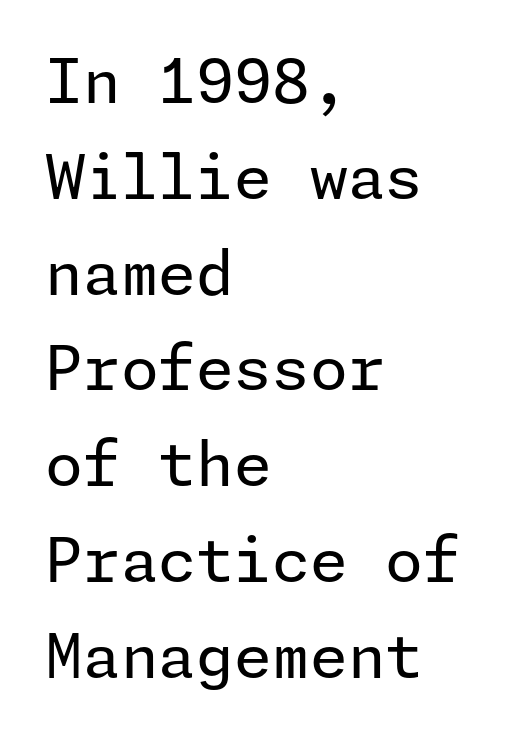
{"serif": "no", "italic": "no", "bold": "no", "weight": "regular", "width": "normal", "stroke_contrast": "low", "x_height": "medium", "underline": "no", "align": "left", "line_spacing": "normal", "line_spacing_ratio": 1.57, "letter_spacing": "normal", "letter_spacing_em": 0.0, "glyph_px": 61}
